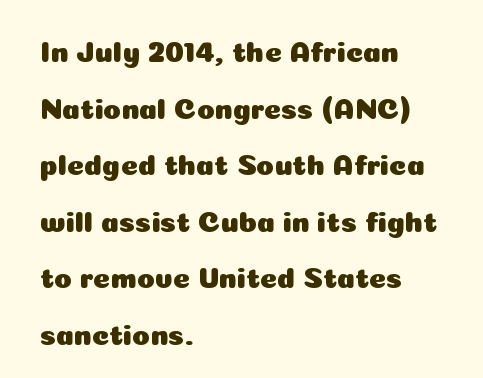
Q: Is the text italic (slanted)? A: No, it is upright.
Q: Is the typeface a serif or a sans-serif typeface? A: Sans-serif.
Q: Is the text underlined? A: No.
Q: How is the paragraph aligned? A: Left-aligned.
Q: Is the spacing between letters normal or unusually wide? A: Normal.
Q: Is the spacing between lines tight, normal or loose? A: Loose.
Q: Width (condensed, normal, or wide)? A: Normal.
Q: Stroke contrast? A: Low.
Q: x-height? A: Medium.
Q: Monospaced? A: No.
